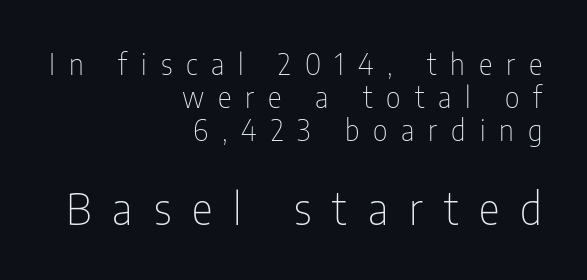
{"serif": "no", "italic": "no", "bold": "no", "weight": "thin", "width": "condensed", "stroke_contrast": "low", "x_height": "medium", "monospaced": "no", "underline": "no", "align": "right", "line_spacing": "tight", "line_spacing_ratio": 1.13, "letter_spacing": "wide", "letter_spacing_em": 0.48, "larger_block": "second", "size_ratio": 1.52, "glyph_px": 44}
